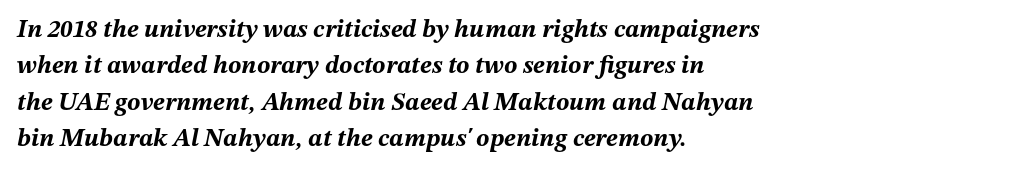
Has an underline been added? It has not. The text carries the slant typical of an italic or oblique font. The designer left line spacing at the default. Chunky letters — that's bold for sure.
